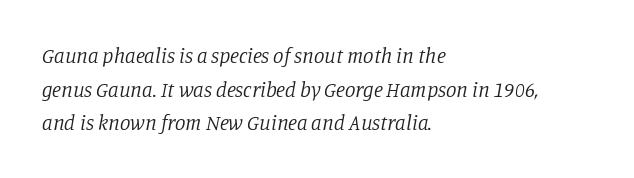
Q: Is the text bold? A: No.
Q: Is the text italic (slanted)? A: Yes, it leans right by about 11 degrees.
Q: Is the text underlined? A: No.
Q: How is the paragraph aligned? A: Left-aligned.
Q: Is the spacing between letters normal or unusually wide? A: Normal.
Q: Is the spacing between lines tight, normal or loose? A: Normal.
